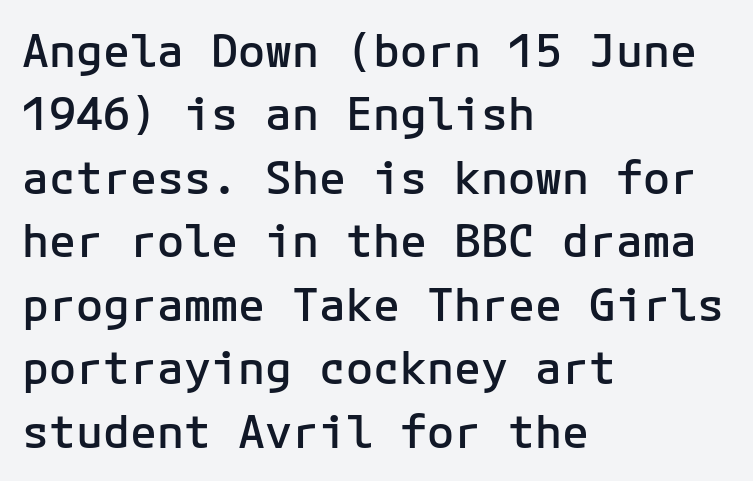
{"serif": "no", "italic": "no", "bold": "semi", "weight": "semibold", "width": "normal", "stroke_contrast": "low", "x_height": "medium", "underline": "no", "align": "left", "line_spacing": "normal", "line_spacing_ratio": 1.41, "letter_spacing": "normal", "letter_spacing_em": 0.0, "glyph_px": 45}
